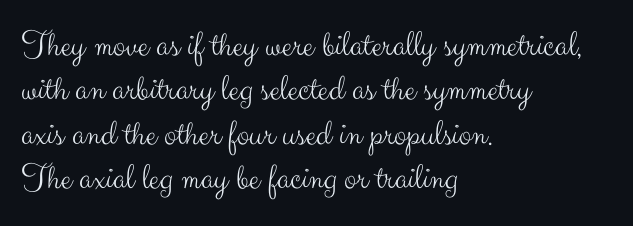
The image shows 37 px light sans-serif type; set left-aligned, line spacing 1.2x, normal letter spacing, not underlined; medium stroke contrast and a small x-height.
